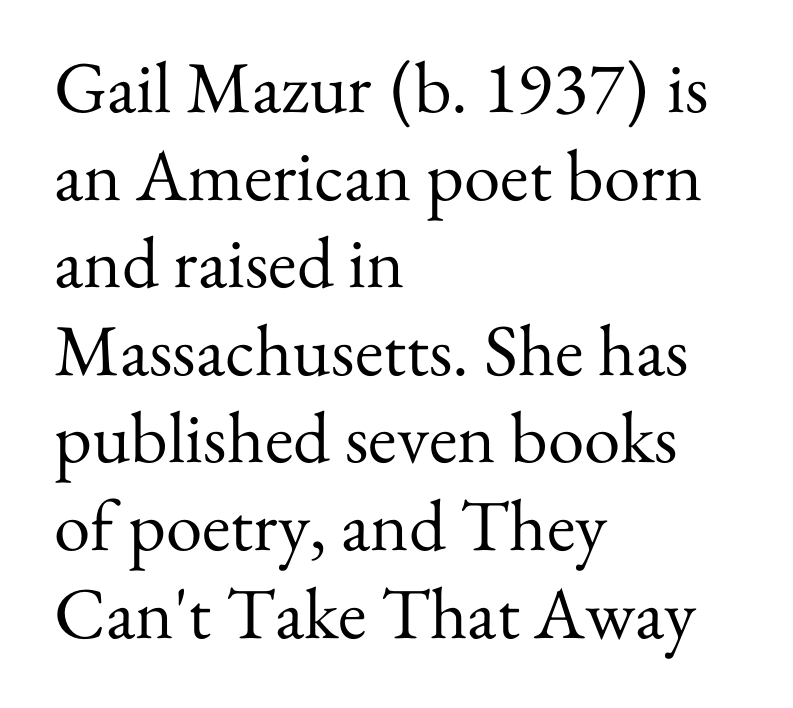
Q: Is the text bold? A: No.
Q: Is the text italic (slanted)? A: No, it is upright.
Q: Is the typeface a serif or a sans-serif typeface? A: Serif.
Q: Is the text underlined? A: No.
Q: How is the paragraph aligned? A: Left-aligned.
Q: Is the spacing between letters normal or unusually wide? A: Normal.
Q: Width (condensed, normal, or wide)? A: Normal.
Q: Stroke contrast? A: Medium.
Q: x-height? A: Small.
Q: Monospaced? A: No.
